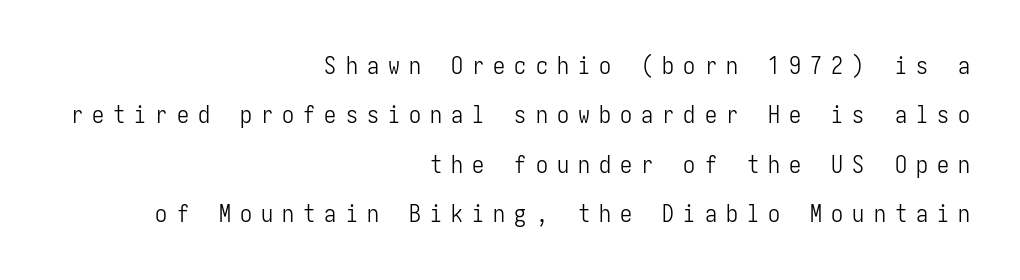
The image shows 24 px text type, upright; set right-aligned, loose line spacing (2.06x), unusually wide letter spacing (+0.38 em), not underlined.
